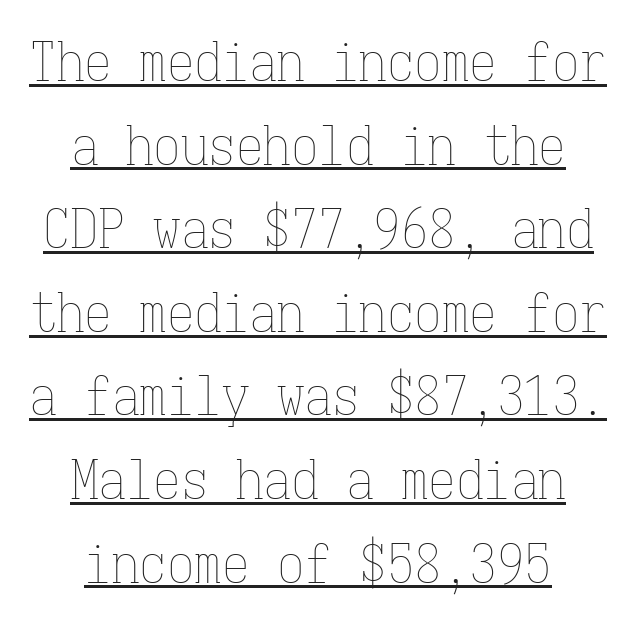
{"italic": "no", "bold": "no", "weight": "thin", "width": "condensed", "stroke_contrast": "low", "x_height": "medium", "monospaced": "yes", "underline": "yes", "line_spacing": "normal", "line_spacing_ratio": 1.52, "letter_spacing": "normal", "letter_spacing_em": 0.0, "glyph_px": 55}
